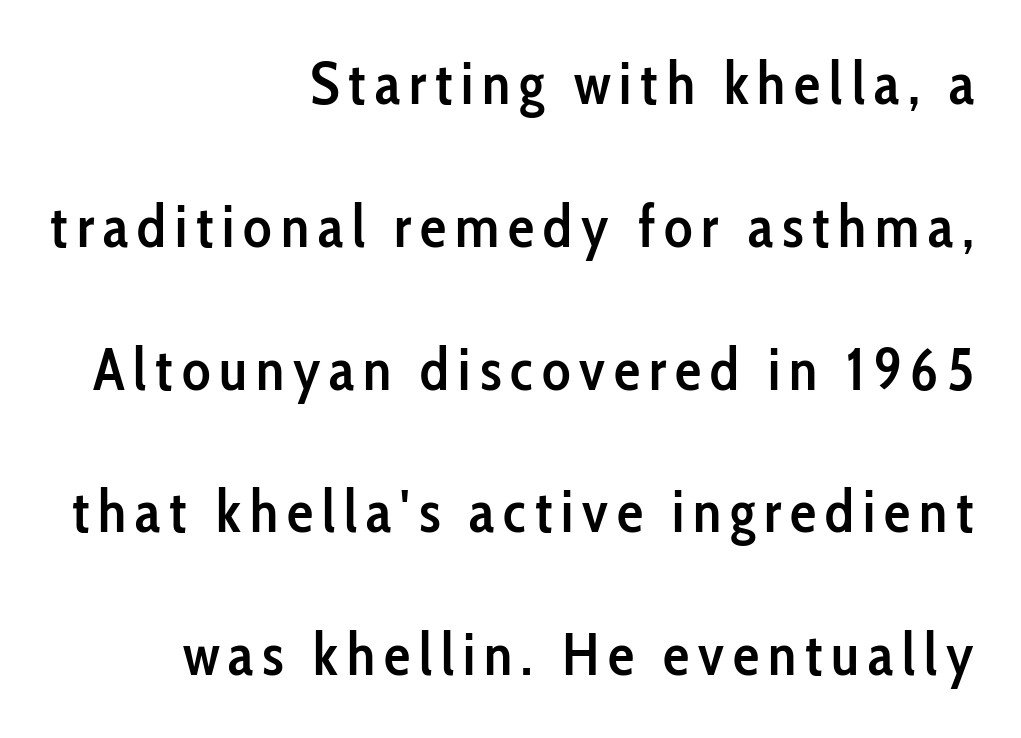
{"serif": "no", "italic": "no", "bold": "semi", "weight": "semibold", "width": "condensed", "stroke_contrast": "low", "x_height": "medium", "monospaced": "no", "underline": "no", "align": "right", "line_spacing": "loose", "line_spacing_ratio": 2.42, "glyph_px": 59}
